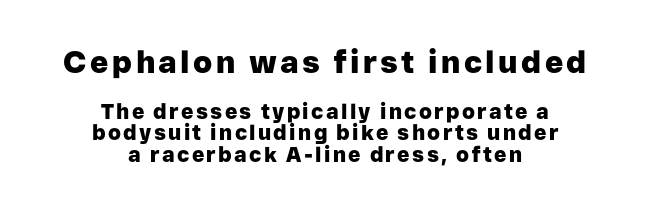
The image shows 31 px heavy sans-serif type, upright; set centered, tight line spacing (1.01x), not underlined; the first (top) block is 1.48x larger; low stroke contrast and a medium x-height.
